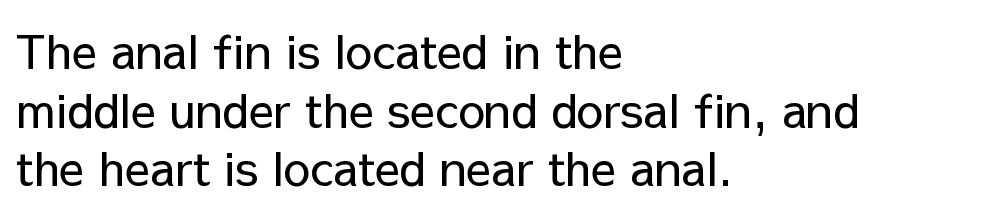
Q: Is the text bold? A: No.
Q: Is the text italic (slanted)? A: No, it is upright.
Q: Is the typeface a serif or a sans-serif typeface? A: Sans-serif.
Q: Is the text underlined? A: No.
Q: How is the paragraph aligned? A: Left-aligned.
Q: Is the spacing between letters normal or unusually wide? A: Normal.
Q: Is the spacing between lines tight, normal or loose? A: Normal.
Q: Width (condensed, normal, or wide)? A: Normal.
Q: Stroke contrast? A: Low.
Q: x-height? A: Medium.
Q: Monospaced? A: No.
